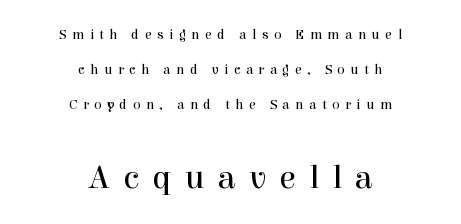
The image shows 34 px regular-weight serif type, upright; set centered, loose line spacing (2.49x), unusually wide letter spacing (+0.39 em), not underlined; the second (bottom) block is 2.43x larger; a medium x-height.
